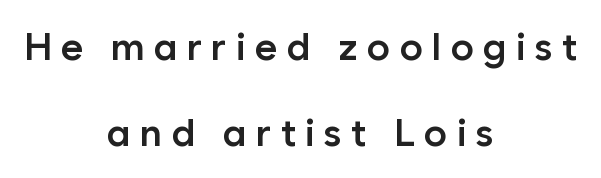
A typesetter would call this leading open, well beyond the default. Do the letters lean? They stand straight. Is the letter spacing exaggerated? Yes — the characters are pushed far apart. Bare-footed words on every line. The characters display no serif detailing; their extremities are plain. In terms of weight, the rendering is demibold, just under bold.
